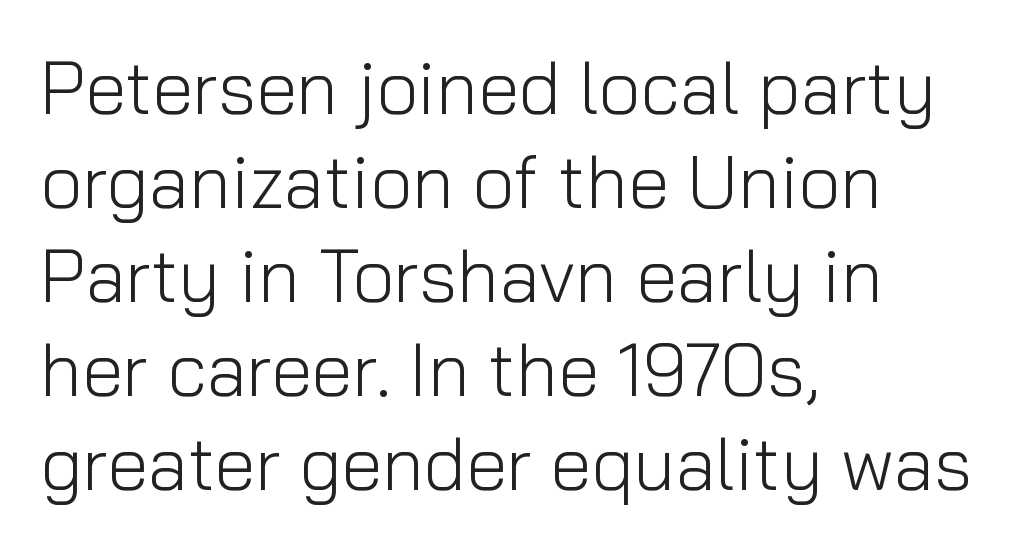
Q: Is the text bold? A: No.
Q: Is the text italic (slanted)? A: No, it is upright.
Q: Is the typeface a serif or a sans-serif typeface? A: Sans-serif.
Q: Is the text underlined? A: No.
Q: How is the paragraph aligned? A: Left-aligned.
Q: Is the spacing between letters normal or unusually wide? A: Normal.
Q: Is the spacing between lines tight, normal or loose? A: Normal.
Q: Width (condensed, normal, or wide)? A: Normal.
Q: Stroke contrast? A: Low.
Q: x-height? A: Medium.
Q: Monospaced? A: No.
